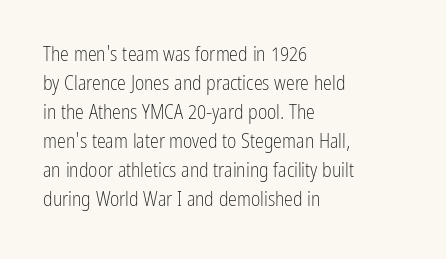
{"italic": "no", "bold": "no", "underline": "no", "align": "left", "line_spacing": "normal", "line_spacing_ratio": 1.45, "letter_spacing": "normal", "letter_spacing_em": 0.0, "glyph_px": 20}
